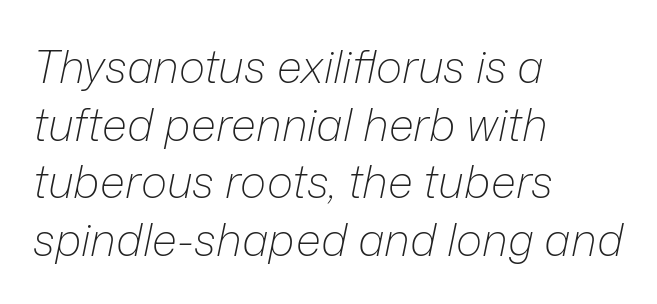
{"italic": "yes", "lean": "right", "slant_degrees": 12, "bold": "no", "weight": "light", "width": "normal", "stroke_contrast": "low", "x_height": "medium", "monospaced": "no", "underline": "no", "align": "left", "line_spacing": "normal", "line_spacing_ratio": 1.28, "letter_spacing": "normal", "letter_spacing_em": 0.0, "glyph_px": 45}
